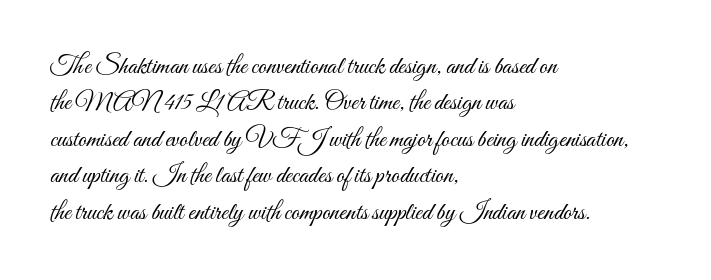
Q: Is the text bold? A: No.
Q: Is the text italic (slanted)? A: Yes.
Q: Is the text underlined? A: No.
Q: How is the paragraph aligned? A: Left-aligned.
Q: Is the spacing between letters normal or unusually wide? A: Normal.
Q: Is the spacing between lines tight, normal or loose? A: Normal.
